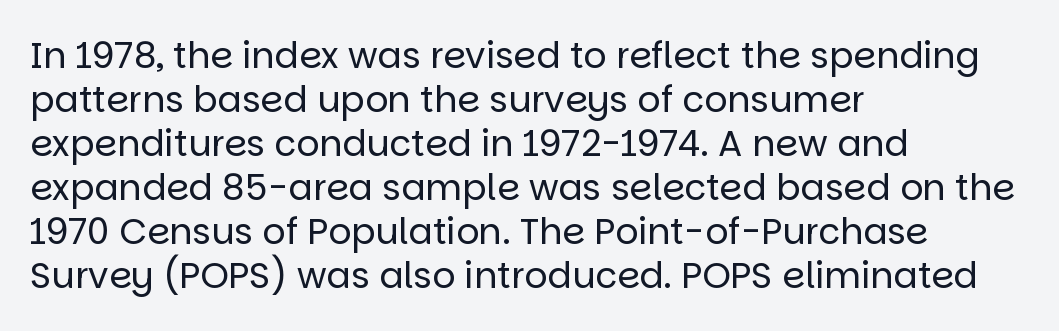
Q: Is the text bold? A: No.
Q: Is the text italic (slanted)? A: No, it is upright.
Q: Is the typeface a serif or a sans-serif typeface? A: Sans-serif.
Q: Is the text underlined? A: No.
Q: How is the paragraph aligned? A: Left-aligned.
Q: Is the spacing between letters normal or unusually wide? A: Normal.
Q: Width (condensed, normal, or wide)? A: Normal.
Q: Stroke contrast? A: Low.
Q: x-height? A: Large.
Q: Monospaced? A: No.
